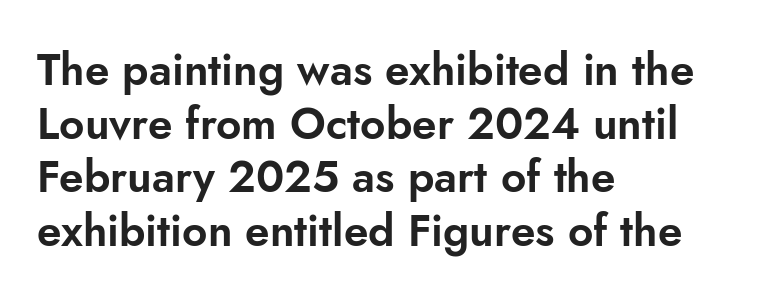
{"serif": "no", "italic": "no", "width": "normal", "stroke_contrast": "low", "x_height": "small", "monospaced": "no", "underline": "no", "align": "left", "line_spacing_ratio": 1.22, "letter_spacing": "normal", "letter_spacing_em": 0.0, "glyph_px": 44}
